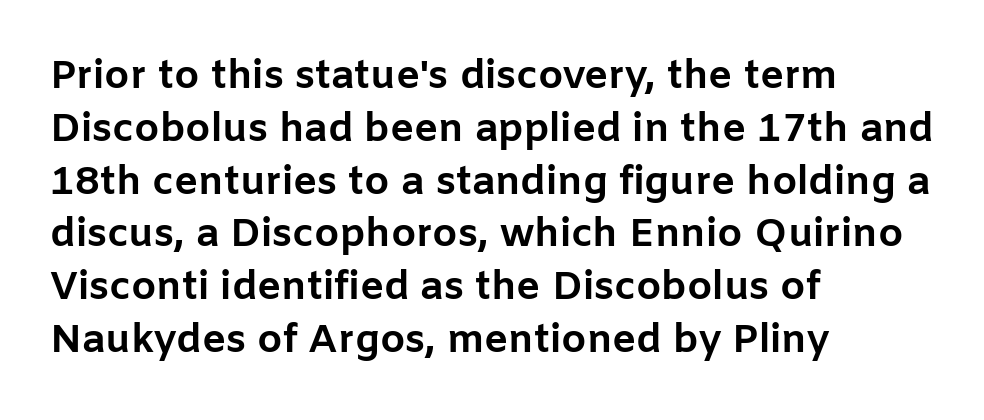
Rendered with straight, roman letterforms. Descender tails drop into unmarked territory. Leading: standard. The rendering shows plain stroke endings on the letterforms — a sans-serif design. Pretty heavy lettering here — definitely bold. Compared with a centered layout, this one pins lines to the left instead.
